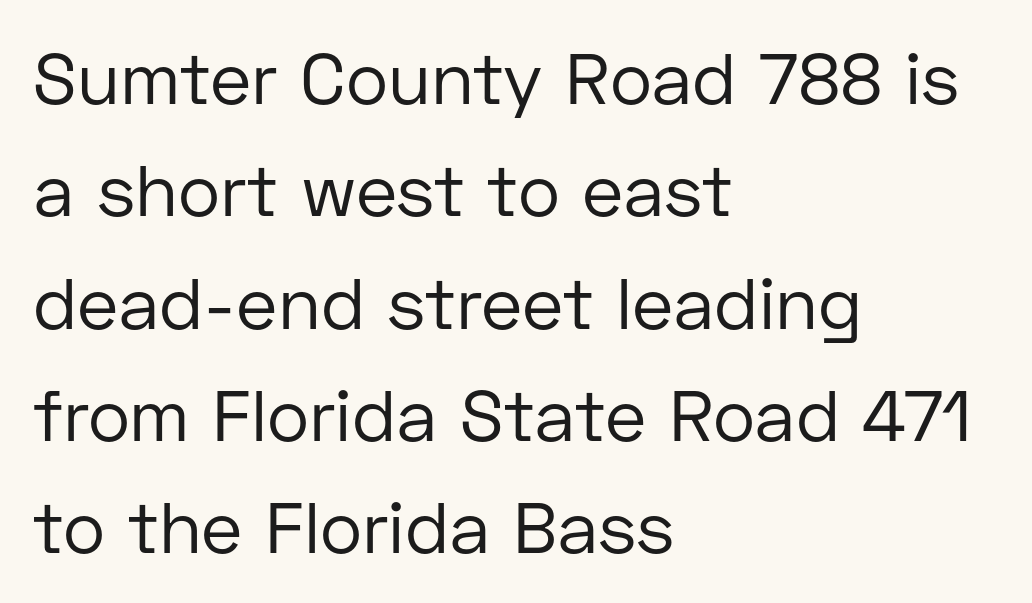
Q: Is the text bold? A: No.
Q: Is the text italic (slanted)? A: No, it is upright.
Q: Is the typeface a serif or a sans-serif typeface? A: Sans-serif.
Q: Is the text underlined? A: No.
Q: How is the paragraph aligned? A: Left-aligned.
Q: Is the spacing between letters normal or unusually wide? A: Normal.
Q: Is the spacing between lines tight, normal or loose? A: Normal.
Q: Width (condensed, normal, or wide)? A: Normal.
Q: Stroke contrast? A: Low.
Q: x-height? A: Medium.
Q: Monospaced? A: No.
